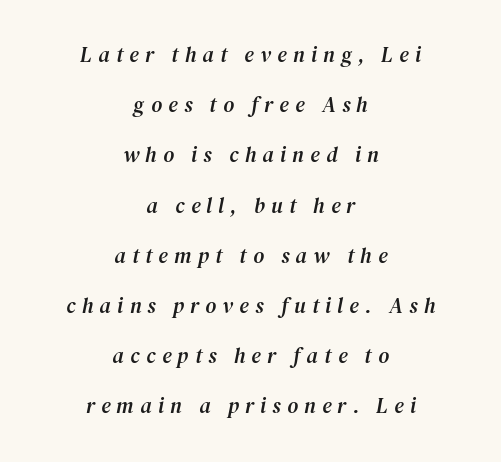
Q: Is the text italic (slanted)? A: Yes, it leans right by about 12 degrees.
Q: Is the text underlined? A: No.
Q: How is the paragraph aligned? A: Centered.
Q: Is the spacing between letters normal or unusually wide? A: Unusually wide.
Q: Is the spacing between lines tight, normal or loose? A: Loose.
